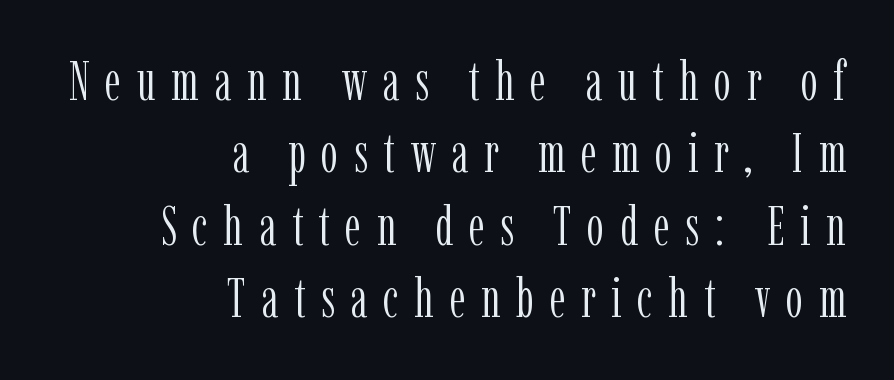
The type sits square on the baseline with zero lean. Typographically, this falls in the serif category. Check the space under the baseline: it is left empty. Line ends are locked; line starts wander. Caption: expanded tracking, letters set apart.
